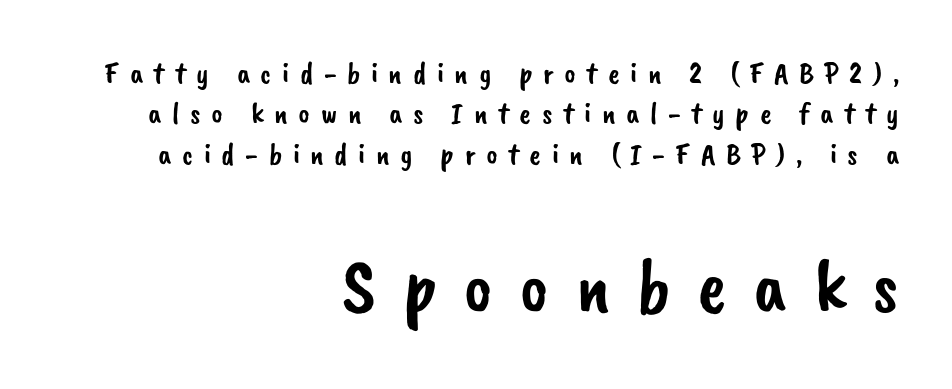
Q: Is the typeface a serif or a sans-serif typeface? A: Sans-serif.
Q: Is the text underlined? A: No.
Q: How is the paragraph aligned? A: Right-aligned.
Q: Is the spacing between letters normal or unusually wide? A: Unusually wide.
Q: Is the spacing between lines tight, normal or loose? A: Normal.
Q: Which block of text is set in a larger size, the first (top) or the second (bottom)? A: The second (bottom) one.
Q: Width (condensed, normal, or wide)? A: Normal.
Q: Stroke contrast? A: Low.
Q: x-height? A: Small.
Q: Monospaced? A: No.
